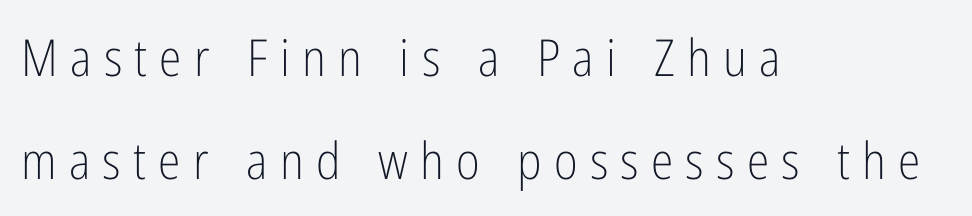
Q: Is the text bold? A: No.
Q: Is the text italic (slanted)? A: No, it is upright.
Q: Is the typeface a serif or a sans-serif typeface? A: Sans-serif.
Q: Is the text underlined? A: No.
Q: How is the paragraph aligned? A: Left-aligned.
Q: Is the spacing between letters normal or unusually wide? A: Unusually wide.
Q: Is the spacing between lines tight, normal or loose? A: Loose.
Q: Width (condensed, normal, or wide)? A: Condensed.
Q: Stroke contrast? A: Low.
Q: x-height? A: Medium.
Q: Monospaced? A: No.
